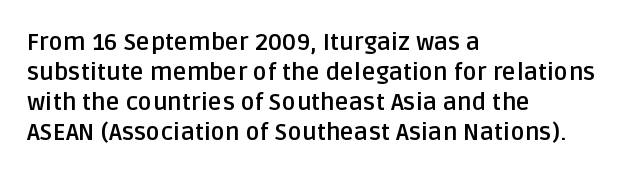
Q: Is the text bold? A: Yes.
Q: Is the text italic (slanted)? A: No, it is upright.
Q: Is the text underlined? A: No.
Q: How is the paragraph aligned? A: Left-aligned.
Q: Is the spacing between letters normal or unusually wide? A: Normal.
Q: Is the spacing between lines tight, normal or loose? A: Normal.
